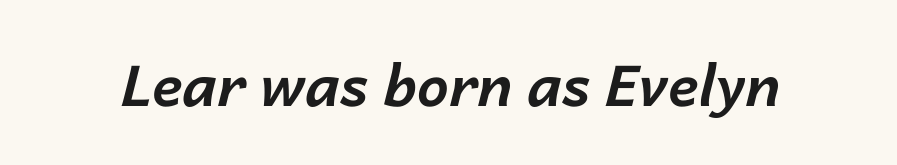
This is heavy type, rendered in bold. The passage shown has conventional tracking throughout. In terms of posture, this sample is oblique. This sample has the flowing, uneven cadence of proportional lettering. Only glyphs here, with clear space below each row.
